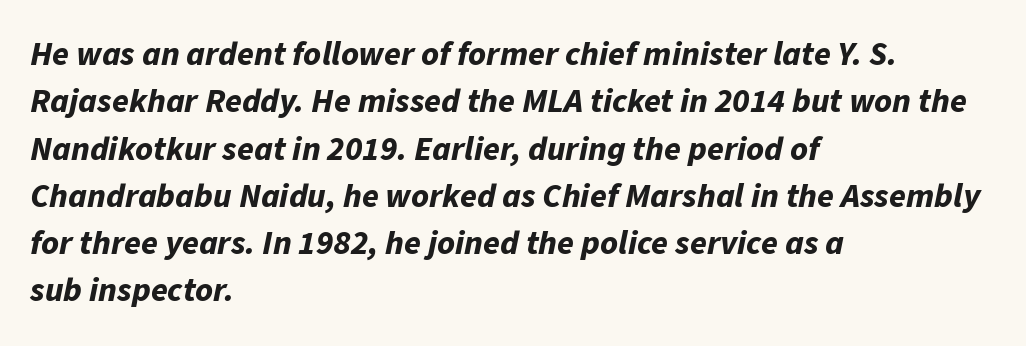
The rendering anchors every line to the left-hand side. The line texture is even and compact thanks to regular tracking. Thick stems and heavy bowls — unmistakably bold. The designer left line spacing at the default.
